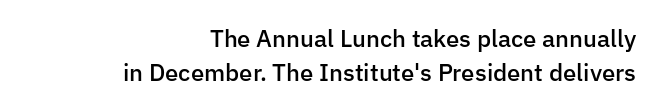
{"italic": "no", "bold": "semi", "underline": "no", "align": "right", "line_spacing": "normal", "line_spacing_ratio": 1.43, "letter_spacing": "normal", "letter_spacing_em": 0.0, "glyph_px": 24}
